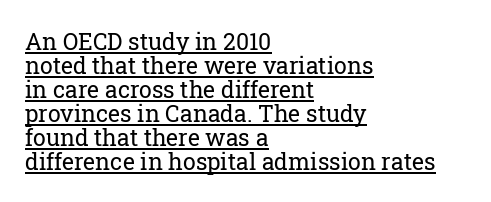
{"italic": "no", "bold": "no", "underline": "yes", "align": "left", "line_spacing": "tight", "line_spacing_ratio": 1.04, "letter_spacing": "normal", "letter_spacing_em": 0.0, "glyph_px": 23}
